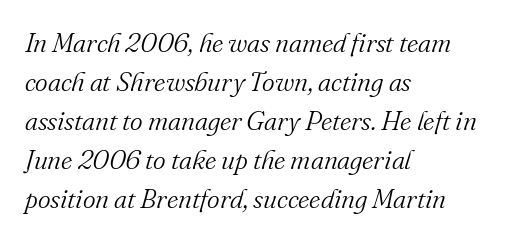
{"italic": "yes", "lean": "right", "slant_degrees": 16, "bold": "no", "underline": "no", "align": "left", "line_spacing": "normal", "line_spacing_ratio": 1.44, "letter_spacing": "normal", "letter_spacing_em": 0.0, "glyph_px": 27}
